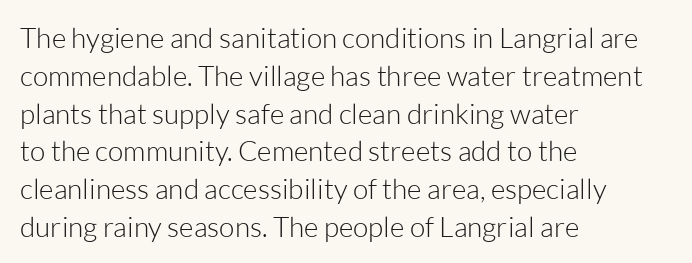
The passage shown is not bold in any degree. This sample is left-justified, so line endings fall wherever the words run out. Anything drawn beneath the words? Only blank space. The passage shown is typed in a proportional face where columns would drift. The tracking reads as untouched default to a designer's eye. Do the letters lean? They stand straight.
